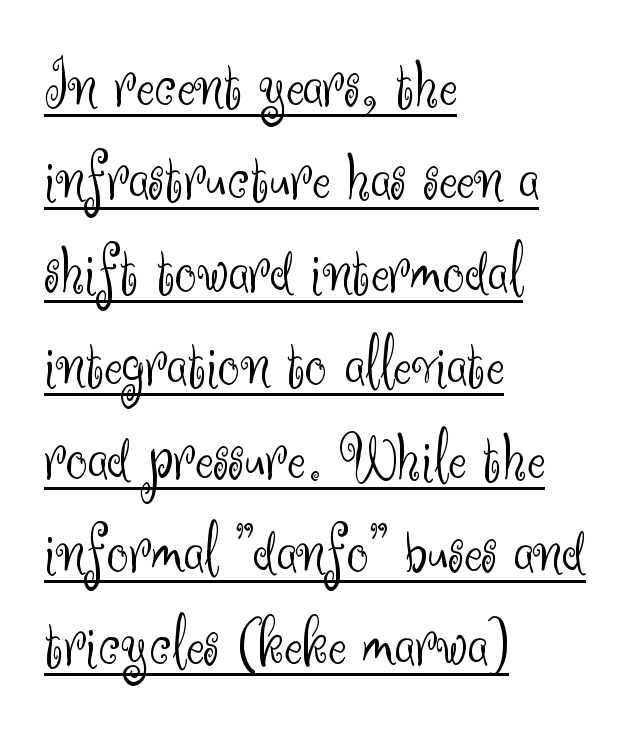
The image shows 69 px light sans-serif type, upright; set left-aligned, normal line spacing (1.35x), normal letter spacing, underlined; medium stroke contrast and a small x-height.
